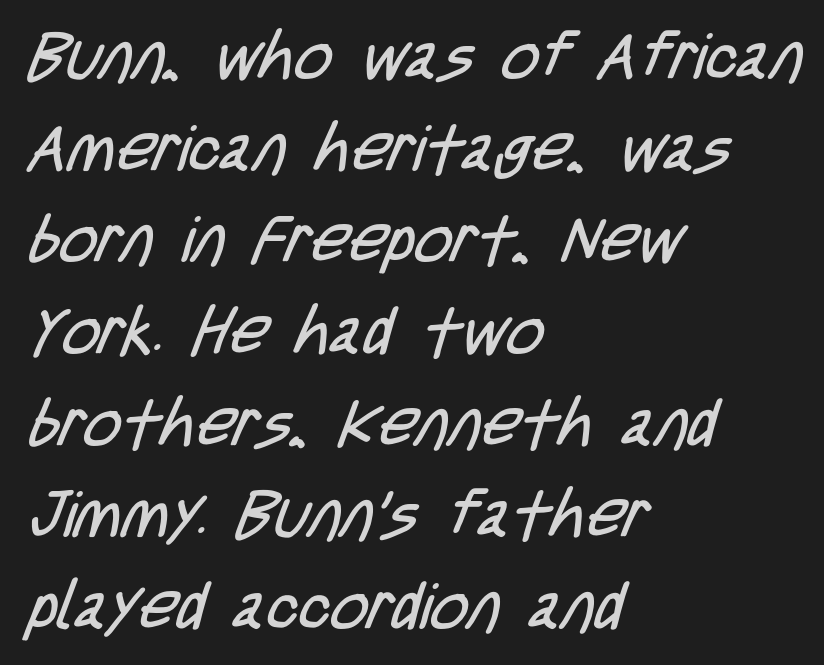
{"serif": "no", "bold": "no", "weight": "regular", "width": "condensed", "stroke_contrast": "low", "x_height": "large", "monospaced": "no", "underline": "no", "align": "left", "line_spacing": "normal", "line_spacing_ratio": 1.41, "letter_spacing": "normal", "letter_spacing_em": 0.0, "glyph_px": 65}
